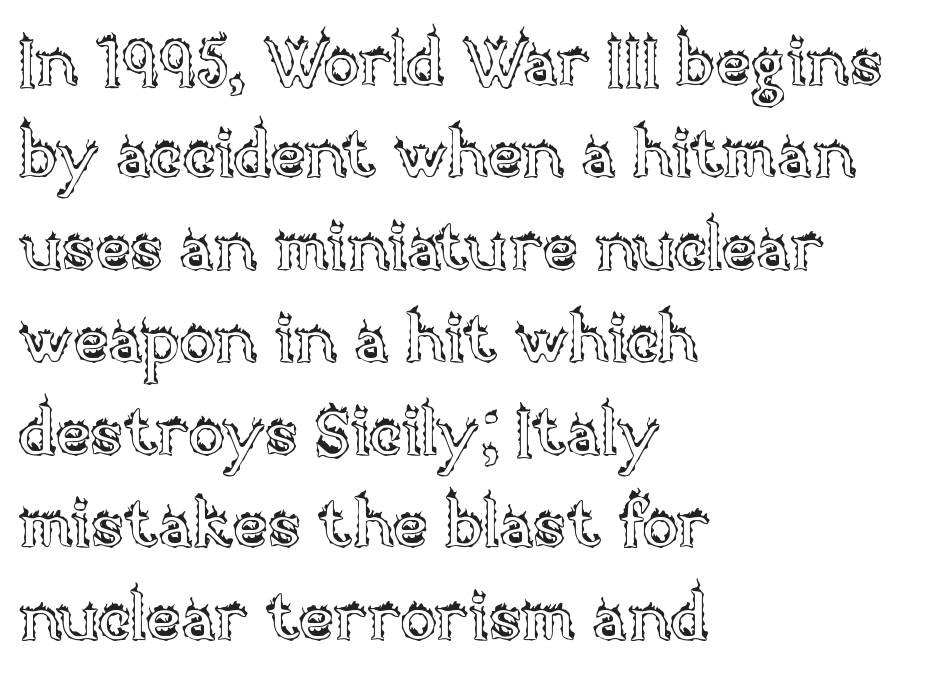
{"italic": "no", "width": "normal", "x_height": "large", "monospaced": "no", "underline": "no", "align": "left", "line_spacing": "normal", "line_spacing_ratio": 1.38, "letter_spacing": "normal", "letter_spacing_em": 0.0, "glyph_px": 67}
